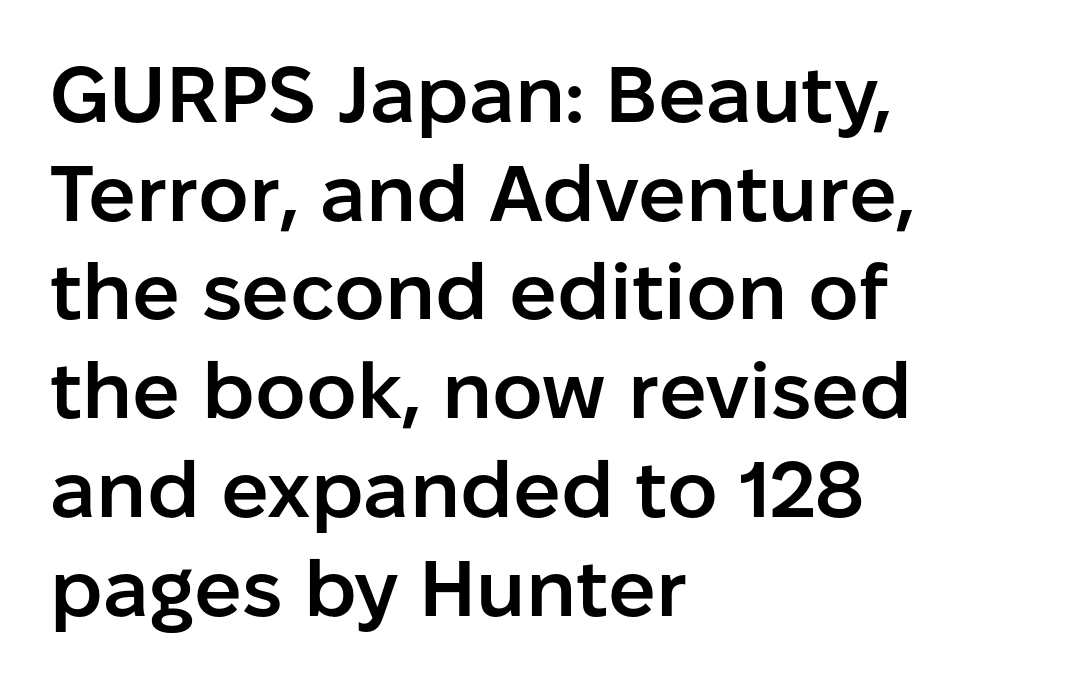
Q: Is the text bold? A: Semi-bold.
Q: Is the text italic (slanted)? A: No, it is upright.
Q: Is the typeface a serif or a sans-serif typeface? A: Sans-serif.
Q: Is the text underlined? A: No.
Q: How is the paragraph aligned? A: Left-aligned.
Q: Is the spacing between letters normal or unusually wide? A: Normal.
Q: Is the spacing between lines tight, normal or loose? A: Normal.
Q: Width (condensed, normal, or wide)? A: Normal.
Q: Stroke contrast? A: Low.
Q: x-height? A: Medium.
Q: Monospaced? A: No.
